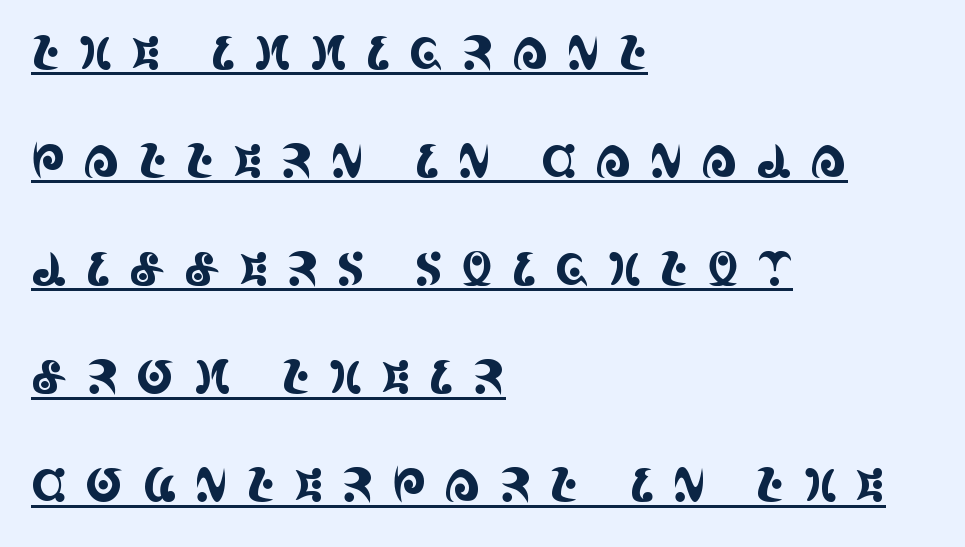
Ascenders rise straight up at ninety degrees. Small tapered or slab feet sit at the stroke ends, so this counts as serif. The typesetter chose a ragged-right arrangement here. Here the designer chose a conventional face with non-uniform glyph widths. This sample trades compactness for vertical openness between lines.
